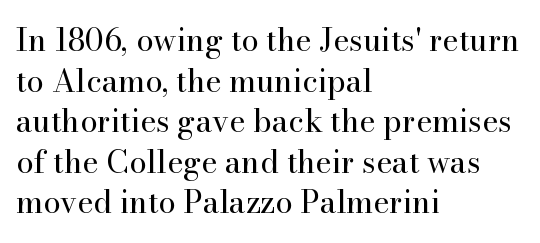
{"serif": "yes", "italic": "no", "bold": "no", "weight": "regular", "width": "normal", "stroke_contrast": "high", "x_height": "small", "monospaced": "no", "underline": "no", "align": "left", "line_spacing": "normal", "line_spacing_ratio": 1.31, "letter_spacing": "normal", "letter_spacing_em": 0.0, "glyph_px": 31}
